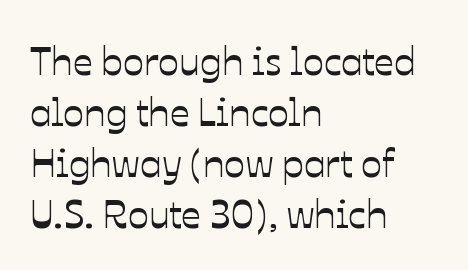
Q: Is the text italic (slanted)? A: No, it is upright.
Q: Is the text underlined? A: No.
Q: How is the paragraph aligned? A: Left-aligned.
Q: Is the spacing between letters normal or unusually wide? A: Normal.
Q: Is the spacing between lines tight, normal or loose? A: Normal.
Q: Width (condensed, normal, or wide)? A: Normal.
Q: Stroke contrast? A: Low.
Q: x-height? A: Medium.
Q: Monospaced? A: No.
